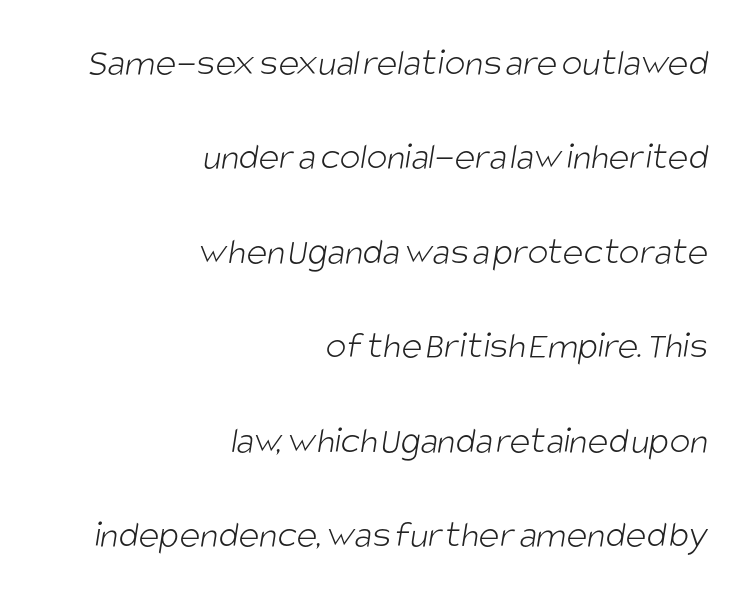
The image shows 39 px light, condensed sans-serif type; set right-aligned, loose line spacing (2.42x), normal letter spacing, not underlined; low stroke contrast and a large x-height.
